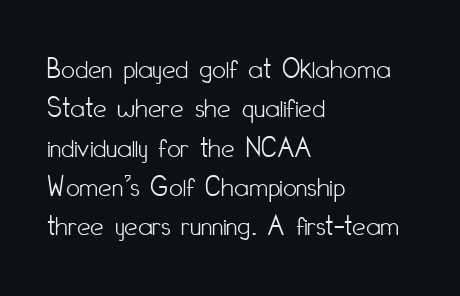
{"serif": "no", "italic": "no", "bold": "no", "weight": "light", "width": "condensed", "stroke_contrast": "low", "x_height": "small", "monospaced": "no", "underline": "no", "align": "left", "line_spacing": "normal", "line_spacing_ratio": 1.31, "letter_spacing": "normal", "letter_spacing_em": 0.0, "glyph_px": 30}
